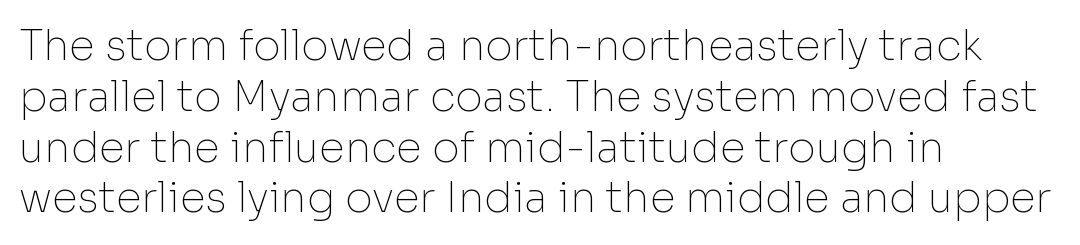
{"serif": "no", "italic": "no", "bold": "no", "weight": "thin", "width": "normal", "stroke_contrast": "low", "x_height": "medium", "monospaced": "no", "underline": "no", "align": "left", "line_spacing_ratio": 1.21, "letter_spacing": "normal", "letter_spacing_em": 0.0, "glyph_px": 42}
